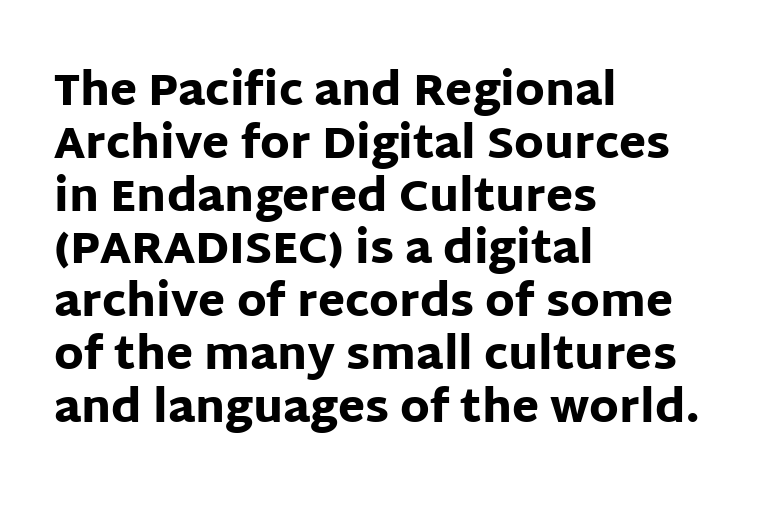
Each letter's strokes conclude bluntly, with no projecting serifs. The typography opts for an upright posture over an oblique one. Leftover space on each line is placed entirely after the last word. The string is rendered with underlining switched off. Set as a true bold cut, around the 700 mark.
